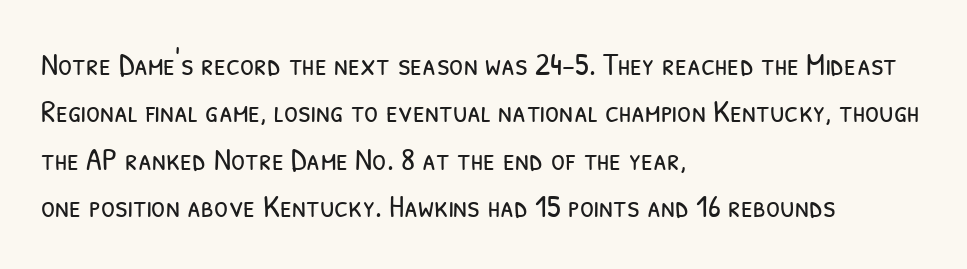
Q: Is the text bold? A: No.
Q: Is the typeface a serif or a sans-serif typeface? A: Sans-serif.
Q: Is the text underlined? A: No.
Q: How is the paragraph aligned? A: Left-aligned.
Q: Is the spacing between letters normal or unusually wide? A: Normal.
Q: Is the spacing between lines tight, normal or loose? A: Normal.
Q: Width (condensed, normal, or wide)? A: Condensed.
Q: Stroke contrast? A: Low.
Q: x-height? A: Medium.
Q: Monospaced? A: No.
